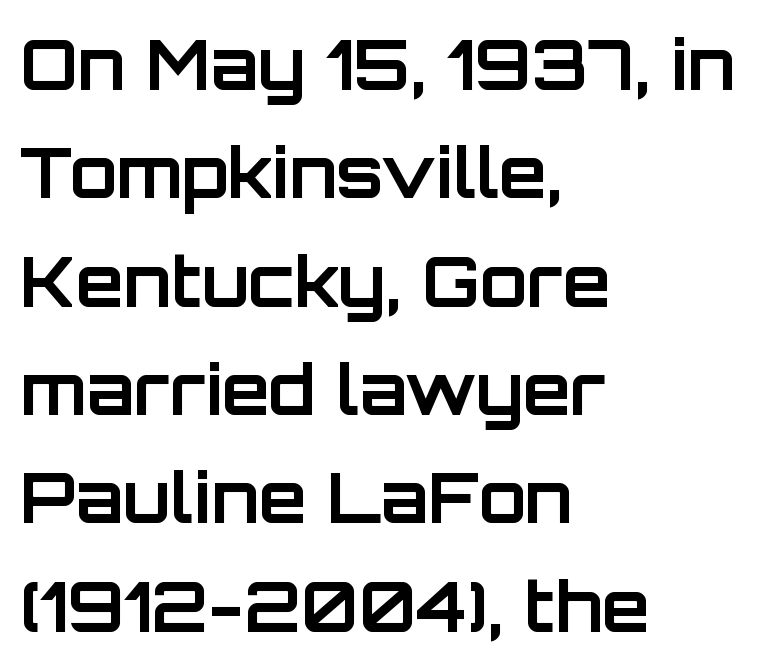
Q: Is the text bold? A: Yes.
Q: Is the text italic (slanted)? A: No, it is upright.
Q: Is the typeface a serif or a sans-serif typeface? A: Sans-serif.
Q: Is the text underlined? A: No.
Q: How is the paragraph aligned? A: Left-aligned.
Q: Is the spacing between letters normal or unusually wide? A: Normal.
Q: Is the spacing between lines tight, normal or loose? A: Normal.
Q: Width (condensed, normal, or wide)? A: Normal.
Q: Stroke contrast? A: Low.
Q: x-height? A: Large.
Q: Monospaced? A: No.
